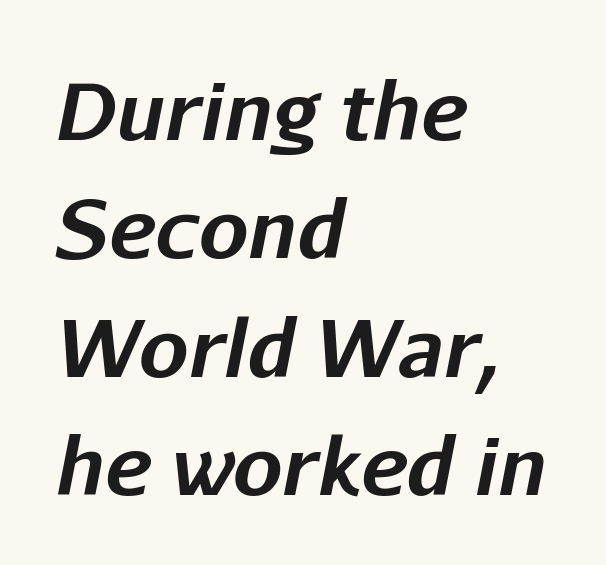
Quick note: interline space is typical. Inter-character spacing is left at the font's built-in metrics. Each letter keeps its own natural width here, so spacing adapts to shape. Underlining? Definitely not there.
